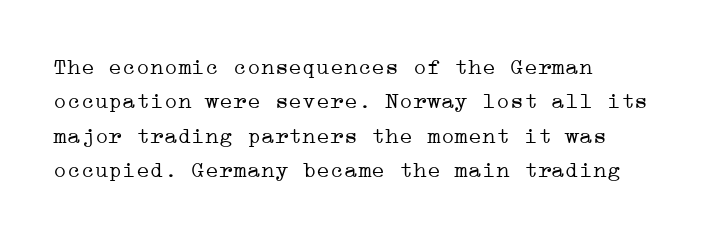
{"italic": "no", "bold": "no", "underline": "no", "align": "left", "line_spacing": "normal", "line_spacing_ratio": 1.49, "letter_spacing": "normal", "letter_spacing_em": 0.0, "glyph_px": 23}
